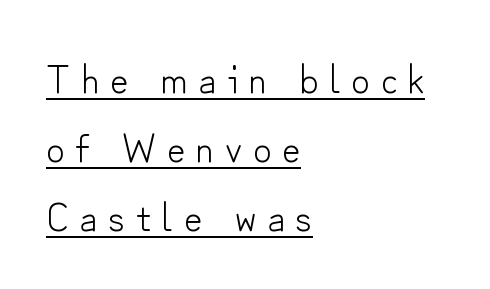
The rendering uses the underline text-decoration. Where is the straight margin? On the left. Here the designer chose a conventional face with non-uniform glyph widths. The designer went with a sans here, leaving each stem footless. The cut favours lightness, reaching ordinary text weight at its darkest.
